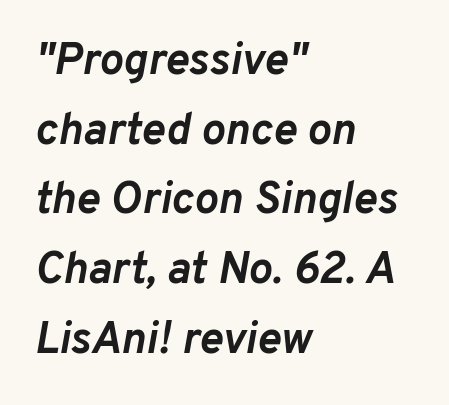
Q: Is the text bold? A: Yes.
Q: Is the text italic (slanted)? A: Yes, it leans right by about 10 degrees.
Q: Is the text underlined? A: No.
Q: How is the paragraph aligned? A: Left-aligned.
Q: Is the spacing between letters normal or unusually wide? A: Normal.
Q: Is the spacing between lines tight, normal or loose? A: Normal.
Q: Width (condensed, normal, or wide)? A: Normal.
Q: Stroke contrast? A: Low.
Q: x-height? A: Medium.
Q: Monospaced? A: No.
